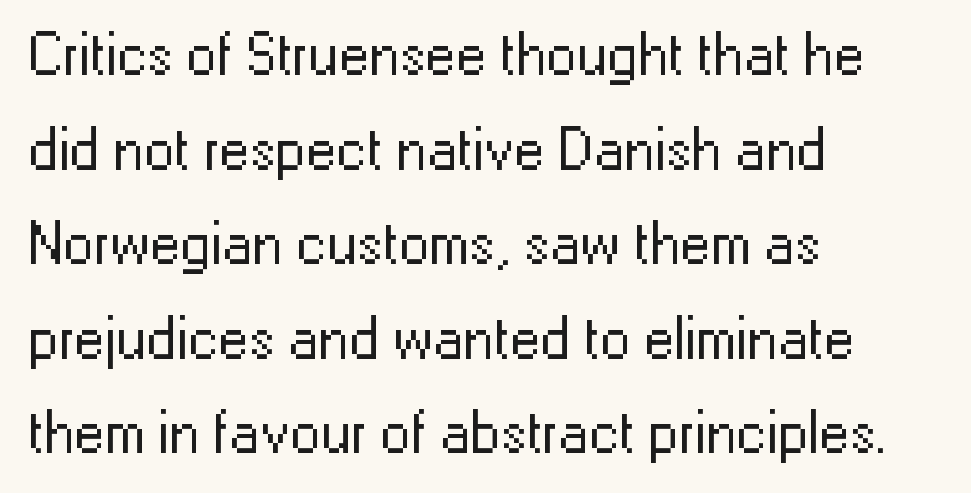
The image shows 61 px regular-weight sans-serif type, upright; set left-aligned, normal line spacing (1.55x), normal letter spacing, not underlined; low stroke contrast and a medium x-height.
